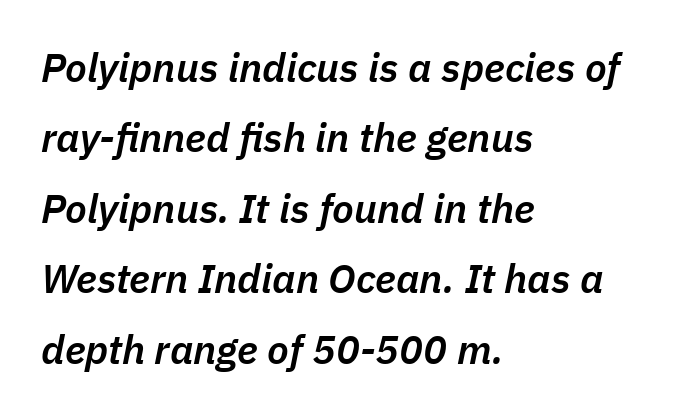
The image shows 40 px semibold type, italic (leaning right); set left-aligned, line spacing 1.76x, normal letter spacing, not underlined; low stroke contrast and a medium x-height.
